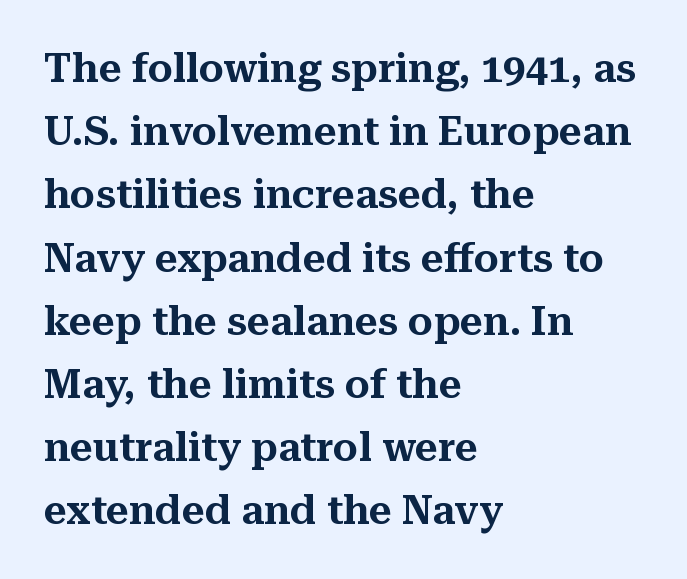
The image shows 40 px serif type, upright; set left-aligned, normal line spacing (1.58x), normal letter spacing, not underlined; medium stroke contrast and a medium x-height.
